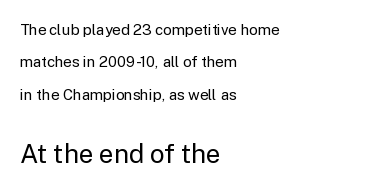
The image shows 26 px text type, upright; set left-aligned, loose line spacing (2.16x), normal letter spacing, not underlined; the second (bottom) block is 1.73x larger.
